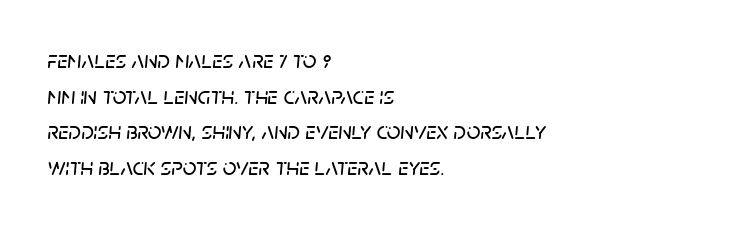
The image shows 24 px text type, italic (leaning right); set left-aligned, normal line spacing (1.48x), normal letter spacing, not underlined.
